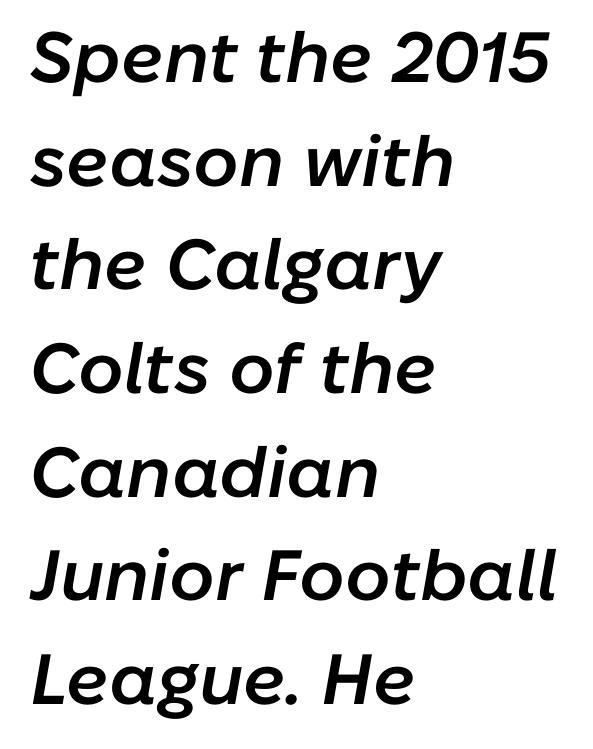
Q: Is the text bold? A: Semi-bold.
Q: Is the text italic (slanted)? A: Yes, it leans right by about 10 degrees.
Q: Is the text underlined? A: No.
Q: How is the paragraph aligned? A: Left-aligned.
Q: Is the spacing between letters normal or unusually wide? A: Normal.
Q: Is the spacing between lines tight, normal or loose? A: Normal.
Q: Width (condensed, normal, or wide)? A: Normal.
Q: Stroke contrast? A: Low.
Q: x-height? A: Medium.
Q: Monospaced? A: No.
